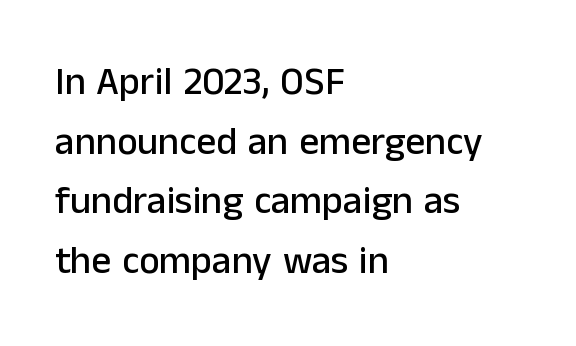
{"serif": "no", "italic": "no", "width": "normal", "stroke_contrast": "low", "x_height": "medium", "monospaced": "no", "underline": "no", "align": "left", "line_spacing": "normal", "line_spacing_ratio": 1.53, "letter_spacing": "normal", "letter_spacing_em": 0.0, "glyph_px": 39}
